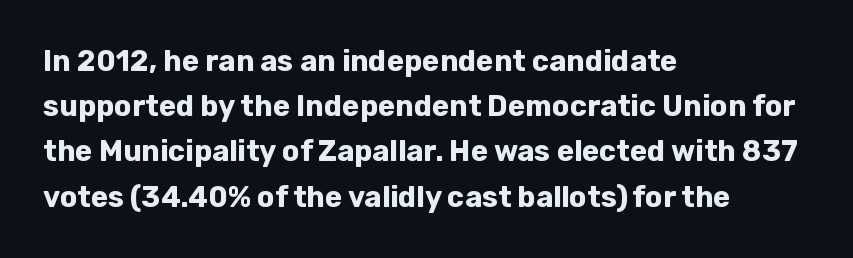
The image shows 29 px bold sans-serif type, upright; set left-aligned, normal line spacing (1.56x), normal letter spacing, not underlined; low stroke contrast and a medium x-height.
